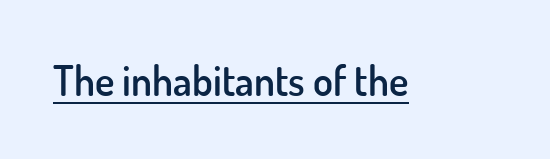
Q: Is the text bold? A: Semi-bold.
Q: Is the text italic (slanted)? A: No, it is upright.
Q: Is the typeface a serif or a sans-serif typeface? A: Sans-serif.
Q: Is the text underlined? A: Yes.
Q: Is the spacing between letters normal or unusually wide? A: Normal.
Q: Width (condensed, normal, or wide)? A: Normal.
Q: Stroke contrast? A: Low.
Q: x-height? A: Small.
Q: Monospaced? A: No.
